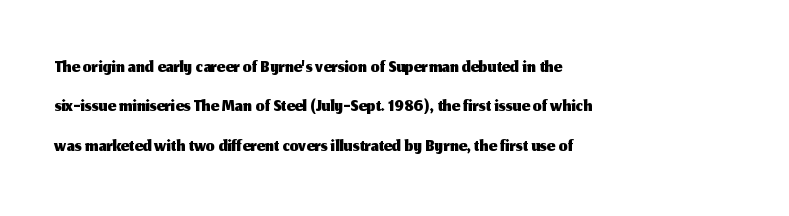
The image shows 28 px sans-serif type, upright; set left-aligned, normal line spacing (1.41x), normal letter spacing, not underlined; medium stroke contrast and a medium x-height.
